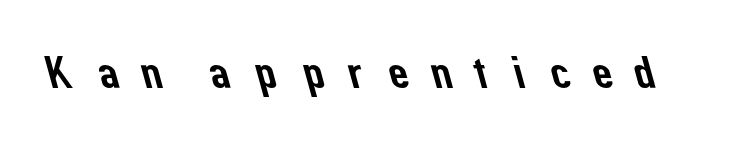
The characters display no serif detailing; their extremities are plain. Is this a fixed-width face? No — the glyphs have proportional, varying widths. Clear beneath every line of the passage. The tracking jumps out immediately: characters are airy and widely separated.
